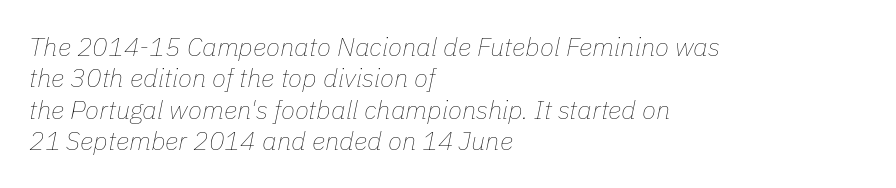
Nothing unusual about the tracking: characters are spaced as the font intends. The passage shown is not underscored anywhere. The strokes carry an ordinary text weight at most. Italic? Definitely — the glyphs are oblique.
